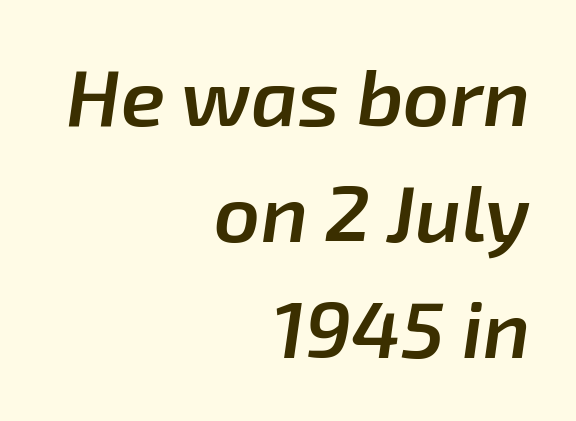
This sample has the flowing, uneven cadence of proportional lettering. Regarding leading, the lines here are spaced in the standard way. Is the type slanted? Yes — the strokes lean at a clear angle. This rendering leaves character spacing at its baseline value. Stems and bowls a touch heavier than normal — semibold.
